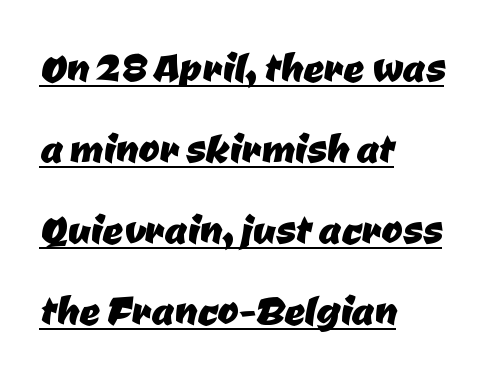
Q: Is the typeface a serif or a sans-serif typeface? A: Sans-serif.
Q: Is the text underlined? A: Yes.
Q: How is the paragraph aligned? A: Left-aligned.
Q: Is the spacing between letters normal or unusually wide? A: Normal.
Q: Is the spacing between lines tight, normal or loose? A: Normal.
Q: Width (condensed, normal, or wide)? A: Normal.
Q: Stroke contrast? A: Low.
Q: x-height? A: Medium.
Q: Monospaced? A: No.
